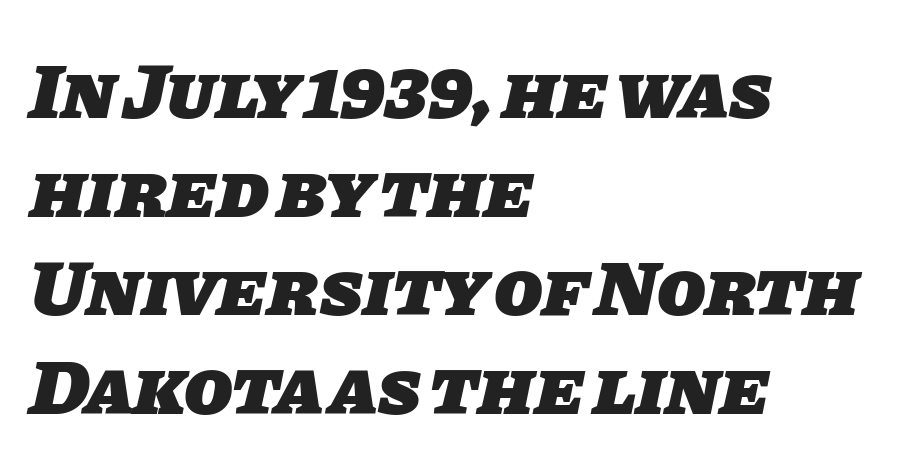
{"bold": "yes", "weight": "heavy", "width": "normal", "stroke_contrast": "low", "x_height": "large", "monospaced": "no", "underline": "no", "align": "left", "line_spacing": "normal", "line_spacing_ratio": 1.25, "letter_spacing": "normal", "letter_spacing_em": 0.0, "glyph_px": 79}
